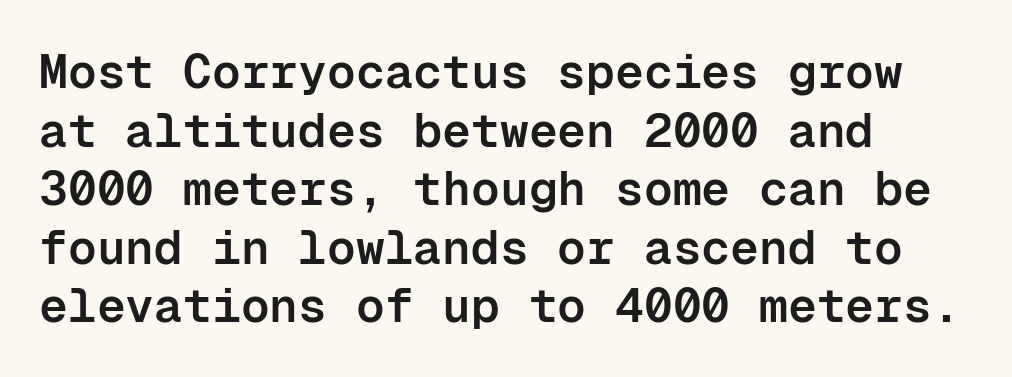
{"serif": "no", "italic": "no", "bold": "semi", "weight": "semibold", "width": "normal", "stroke_contrast": "low", "x_height": "medium", "monospaced": "yes", "underline": "no", "align": "left", "line_spacing_ratio": 1.22, "letter_spacing": "normal", "letter_spacing_em": 0.0, "glyph_px": 48}
